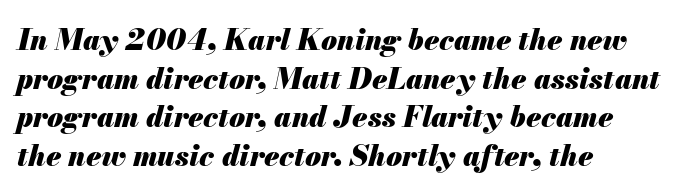
Q: Is the text bold? A: Yes.
Q: Is the text italic (slanted)? A: Yes, it leans right by about 13 degrees.
Q: Is the text underlined? A: No.
Q: How is the paragraph aligned? A: Left-aligned.
Q: Is the spacing between letters normal or unusually wide? A: Normal.
Q: Is the spacing between lines tight, normal or loose? A: Normal.
Q: Width (condensed, normal, or wide)? A: Normal.
Q: Stroke contrast? A: Medium.
Q: x-height? A: Small.
Q: Monospaced? A: No.
